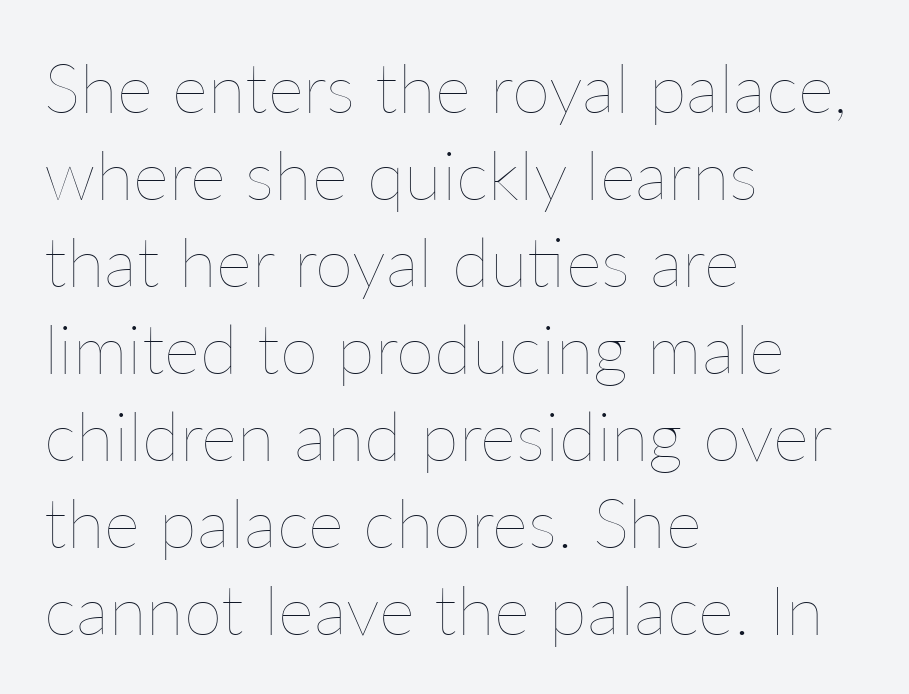
{"italic": "no", "bold": "no", "weight": "thin", "width": "normal", "stroke_contrast": "low", "x_height": "medium", "monospaced": "no", "underline": "no", "align": "left", "line_spacing": "normal", "line_spacing_ratio": 1.26, "letter_spacing": "normal", "letter_spacing_em": 0.0, "glyph_px": 69}
